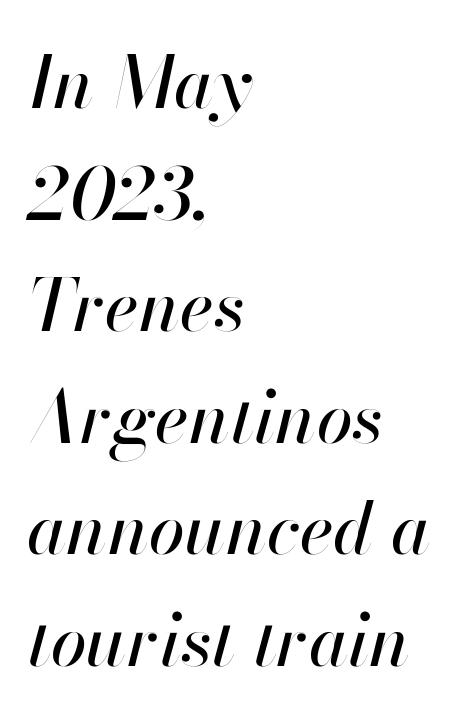
Q: Is the text italic (slanted)? A: Yes, it leans right by about 13 degrees.
Q: Is the text underlined? A: No.
Q: How is the paragraph aligned? A: Left-aligned.
Q: Is the spacing between letters normal or unusually wide? A: Normal.
Q: Is the spacing between lines tight, normal or loose? A: Normal.
Q: Width (condensed, normal, or wide)? A: Normal.
Q: Stroke contrast? A: High.
Q: x-height? A: Small.
Q: Monospaced? A: No.
